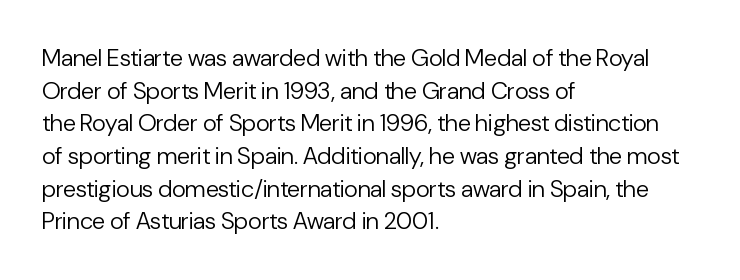
Plain, unruled lines of type. Ordinary non-slanted type is in use. Does extra space separate the letters? No, they use regular spacing. This is not heavy type; no bold has been used. These lines sit exactly where default settings would place them. Reading down the block, your eye returns to a fixed left position each line.
